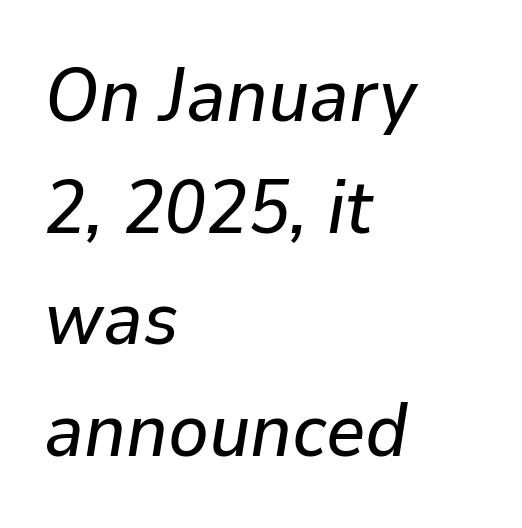
In CSS terms this would be text-align: left. Spacing verdict: proportional, widths tailored to each character. When letters slant like this, we call the style italic. The line texture is even and compact thanks to regular tracking. Notice how descenders clear the ascenders below comfortably — that's standard leading. The area under the type is left untouched.
